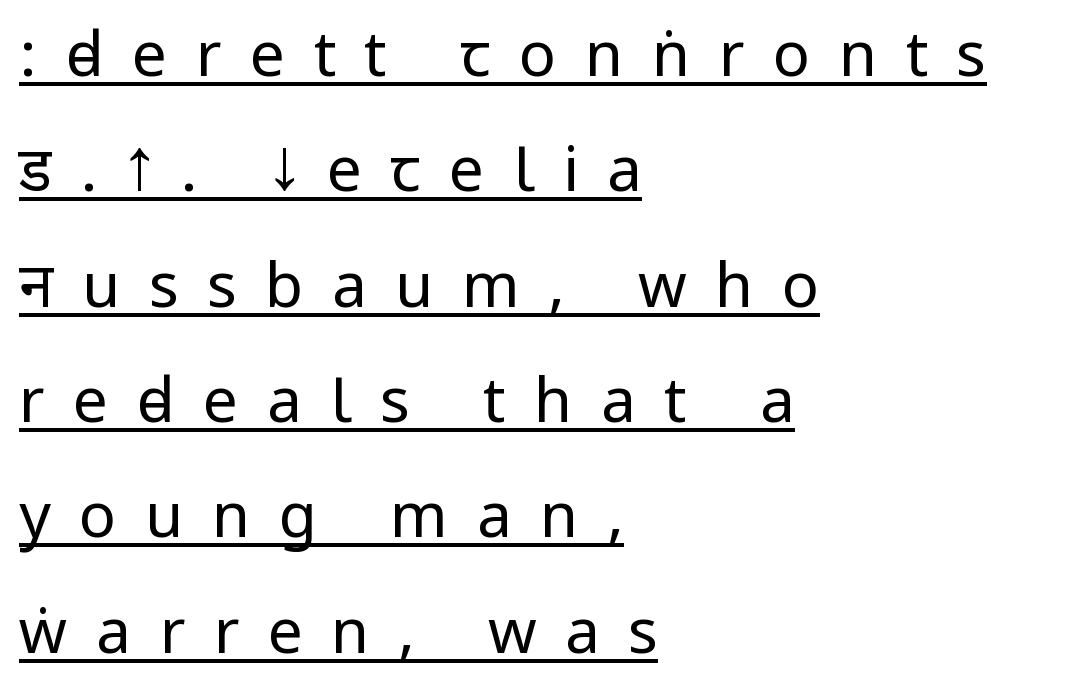
Q: Is the text bold? A: No.
Q: Is the text italic (slanted)? A: No, it is upright.
Q: Is the typeface a serif or a sans-serif typeface? A: Sans-serif.
Q: Is the text underlined? A: Yes.
Q: How is the paragraph aligned? A: Left-aligned.
Q: Is the spacing between letters normal or unusually wide? A: Unusually wide.
Q: Width (condensed, normal, or wide)? A: Condensed.
Q: Stroke contrast? A: Low.
